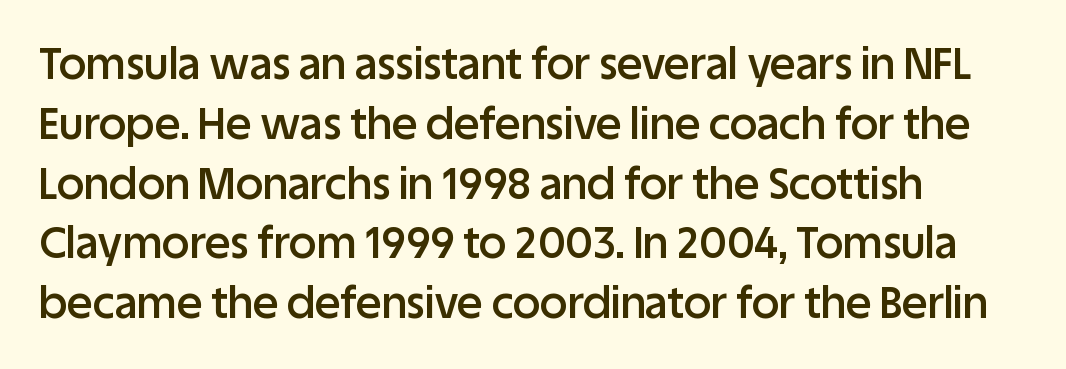
Q: Is the text bold? A: Semi-bold.
Q: Is the text italic (slanted)? A: No, it is upright.
Q: Is the typeface a serif or a sans-serif typeface? A: Sans-serif.
Q: Is the text underlined? A: No.
Q: How is the paragraph aligned? A: Left-aligned.
Q: Is the spacing between letters normal or unusually wide? A: Normal.
Q: Is the spacing between lines tight, normal or loose? A: Normal.
Q: Width (condensed, normal, or wide)? A: Normal.
Q: Stroke contrast? A: Low.
Q: x-height? A: Large.
Q: Monospaced? A: No.
